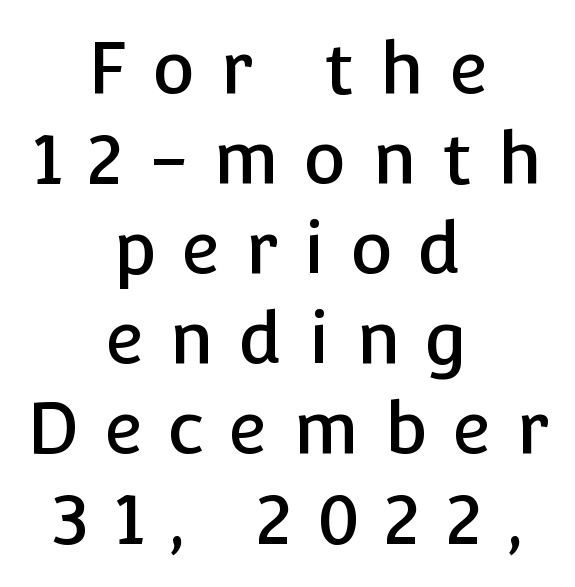
Q: Is the text italic (slanted)? A: No, it is upright.
Q: Is the typeface a serif or a sans-serif typeface? A: Sans-serif.
Q: Is the text underlined? A: No.
Q: How is the paragraph aligned? A: Centered.
Q: Is the spacing between letters normal or unusually wide? A: Unusually wide.
Q: Is the spacing between lines tight, normal or loose? A: Normal.
Q: Width (condensed, normal, or wide)? A: Normal.
Q: Stroke contrast? A: Low.
Q: x-height? A: Medium.
Q: Monospaced? A: No.
